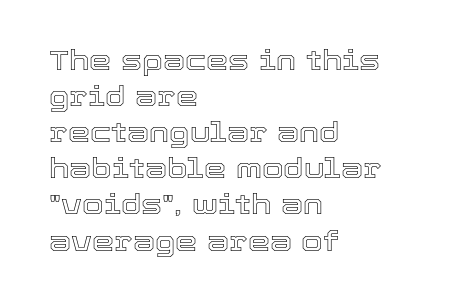
The image shows 28 px text type, upright; set left-aligned, normal line spacing (1.29x), normal letter spacing, not underlined; a medium x-height.
